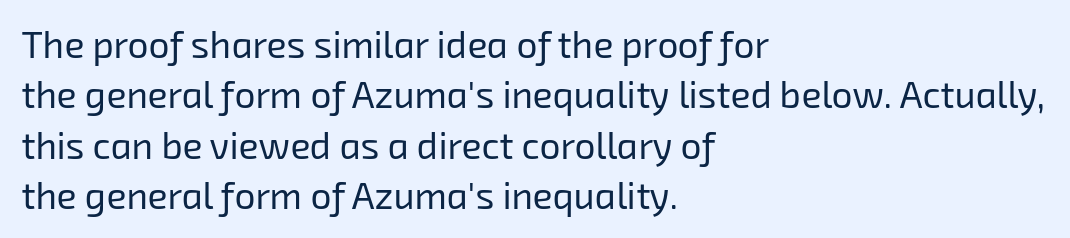
Q: Is the text bold? A: No.
Q: Is the typeface a serif or a sans-serif typeface? A: Sans-serif.
Q: Is the text underlined? A: No.
Q: How is the paragraph aligned? A: Left-aligned.
Q: Is the spacing between letters normal or unusually wide? A: Normal.
Q: Is the spacing between lines tight, normal or loose? A: Normal.
Q: Width (condensed, normal, or wide)? A: Normal.
Q: Stroke contrast? A: Low.
Q: x-height? A: Medium.
Q: Monospaced? A: No.
